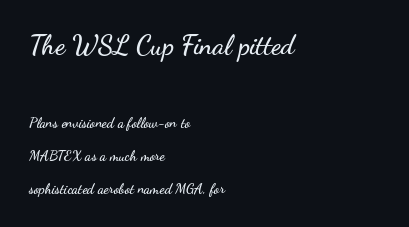
{"underline": "no", "align": "left", "line_spacing": "loose", "line_spacing_ratio": 2.36, "letter_spacing": "normal", "letter_spacing_em": 0.0, "larger_block": "first", "size_ratio": 1.93, "glyph_px": 27}
